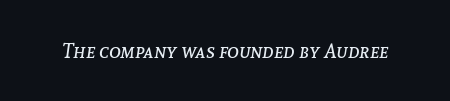
Q: Is the text bold? A: No.
Q: Is the text italic (slanted)? A: Yes, it leans right by about 8 degrees.
Q: Is the text underlined? A: No.
Q: Is the spacing between letters normal or unusually wide? A: Normal.
